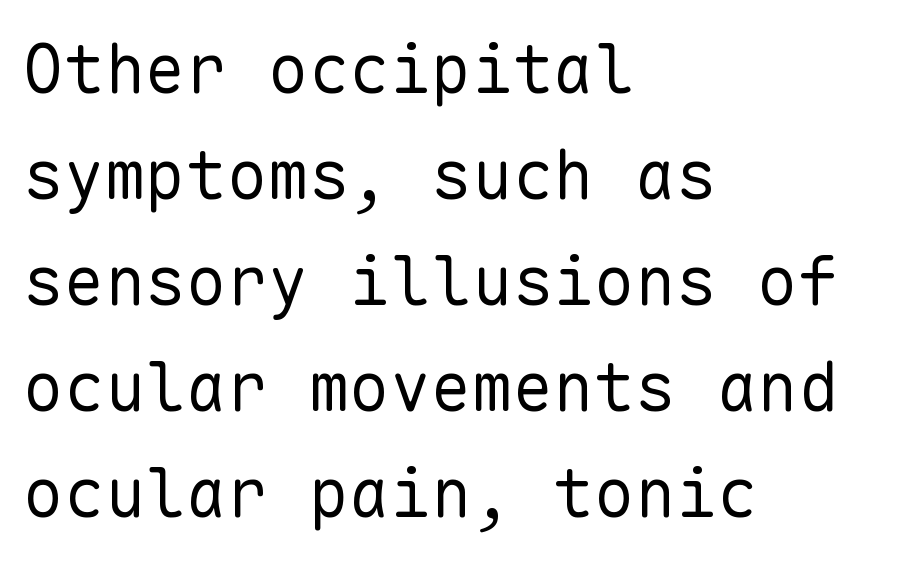
This rendering uses left alignment, leaving the right contour irregular. Each letter, wide or thin by design, is forced into the same width here. Does the type have serifs? No, each stem ends abruptly. Has an underline been added? It has not.
